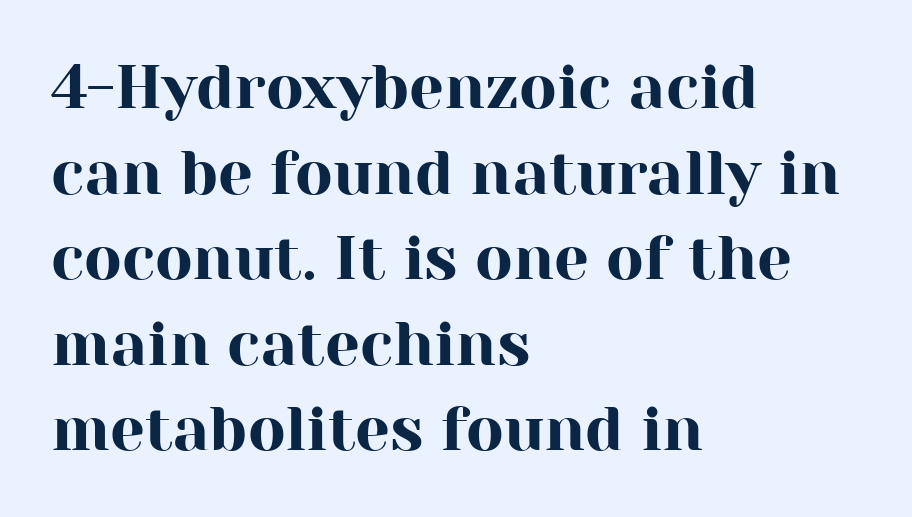
The image shows 62 px serif type, upright; set left-aligned, normal line spacing (1.38x), normal letter spacing, not underlined; high stroke contrast and a medium x-height.
